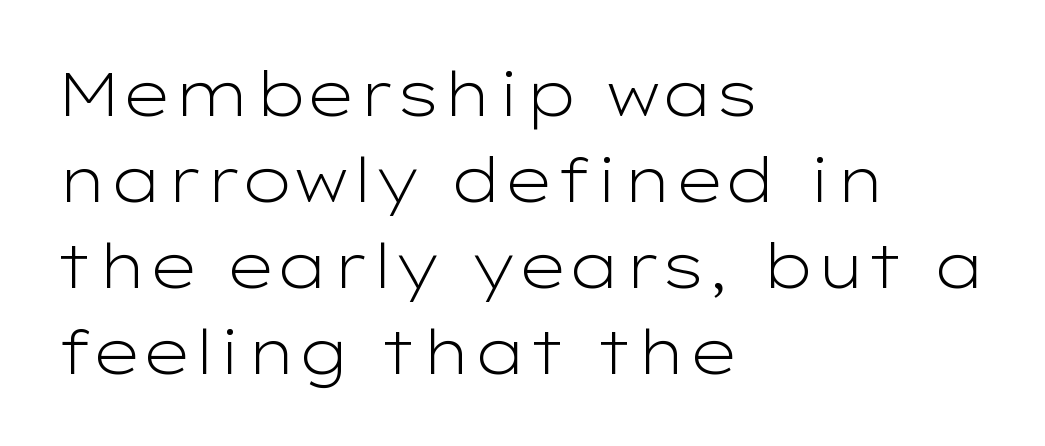
The image shows 61 px light, wide sans-serif type, upright; set left-aligned, normal line spacing (1.41x), normal letter spacing, not underlined; low stroke contrast and a medium x-height.
